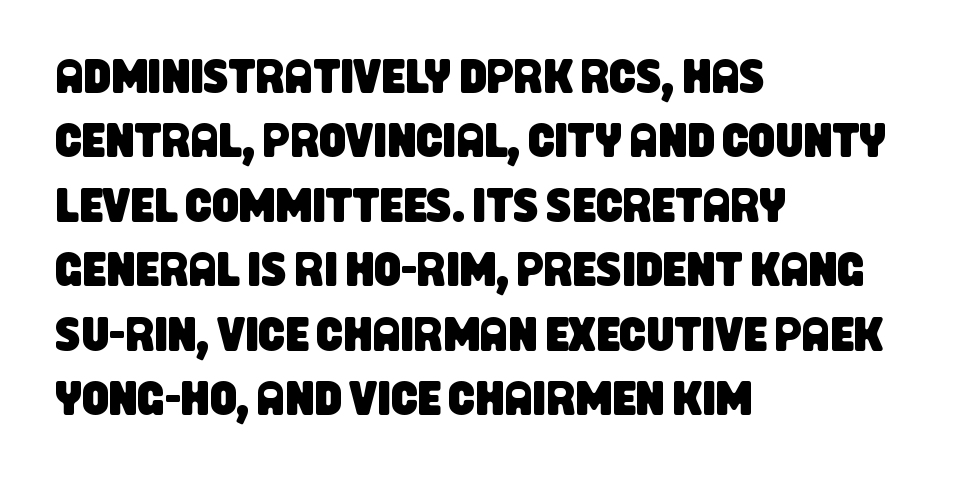
Q: Is the typeface a serif or a sans-serif typeface? A: Sans-serif.
Q: Is the text underlined? A: No.
Q: How is the paragraph aligned? A: Left-aligned.
Q: Is the spacing between letters normal or unusually wide? A: Normal.
Q: Is the spacing between lines tight, normal or loose? A: Normal.
Q: Width (condensed, normal, or wide)? A: Condensed.
Q: Stroke contrast? A: Low.
Q: x-height? A: Large.
Q: Monospaced? A: No.
